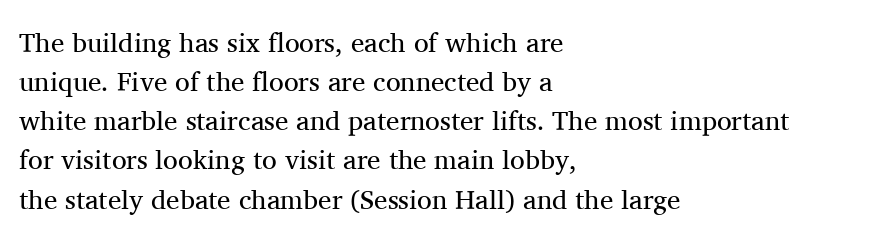
Q: Is the text bold? A: No.
Q: Is the text italic (slanted)? A: No, it is upright.
Q: Is the text underlined? A: No.
Q: How is the paragraph aligned? A: Left-aligned.
Q: Is the spacing between letters normal or unusually wide? A: Normal.
Q: Is the spacing between lines tight, normal or loose? A: Normal.
